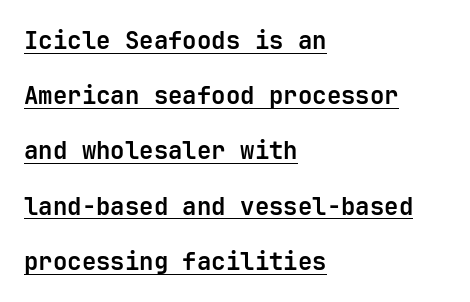
The image shows 24 px bold type, upright; set left-aligned, loose line spacing (2.3x), normal letter spacing, underlined.
